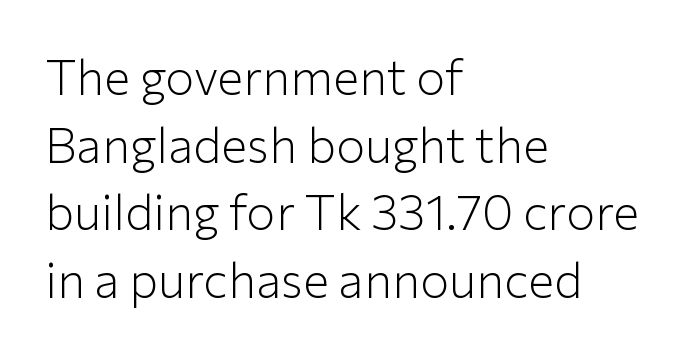
{"serif": "no", "italic": "no", "bold": "no", "weight": "light", "width": "normal", "stroke_contrast": "low", "x_height": "medium", "monospaced": "no", "underline": "no", "align": "left", "line_spacing": "normal", "line_spacing_ratio": 1.38, "letter_spacing": "normal", "letter_spacing_em": 0.0, "glyph_px": 49}
